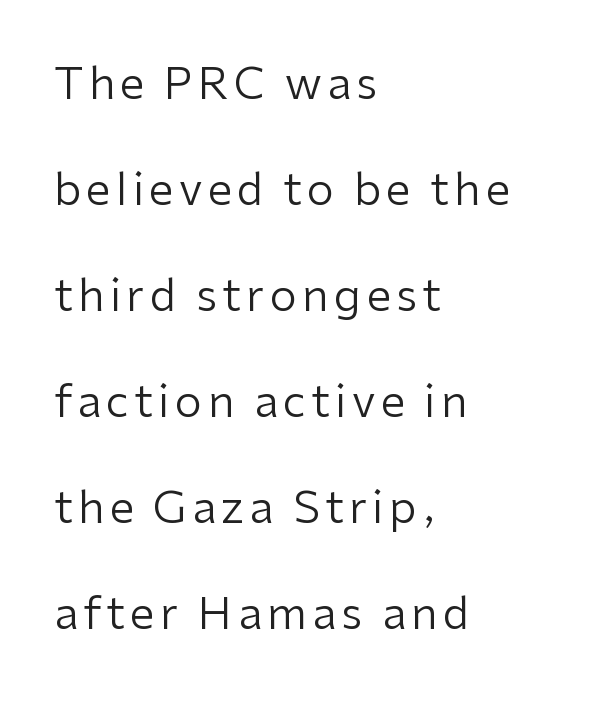
The weight tops out at a normal text grade. The letters stand straight up with perfectly vertical stems. Horizontally, the lines are justified to the leading edge only. Stroke terminals: plain, sans-serif.
